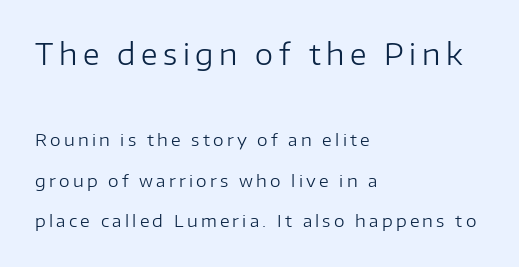
The image shows 29 px regular-weight sans-serif type, upright; set left-aligned, loose line spacing (2.4x), not underlined; the first (top) block is 1.71x larger; low stroke contrast and a medium x-height.
